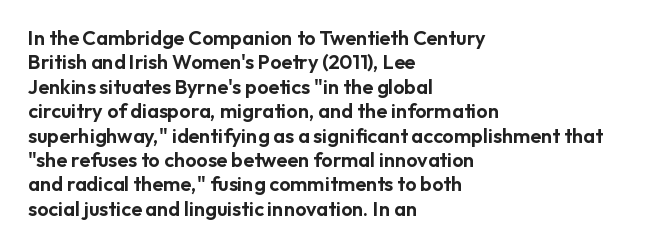
{"italic": "no", "underline": "no", "align": "left", "line_spacing_ratio": 1.22, "letter_spacing": "normal", "letter_spacing_em": 0.0, "glyph_px": 20}
